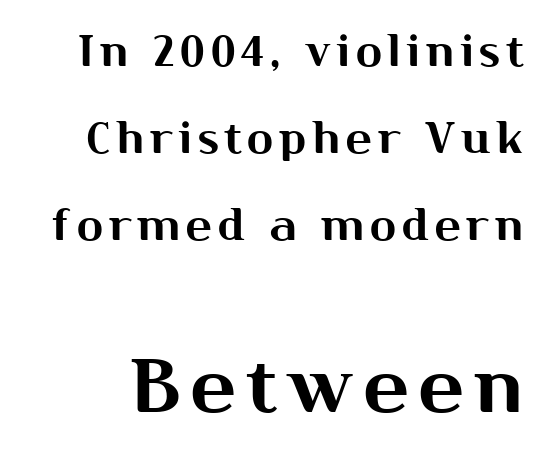
Type without underlining. Regarding serifs, this sample does without them. Is this a fixed-width face? No — the glyphs have proportional, varying widths. Does the bottom block carry the larger type? Yes, it does.
